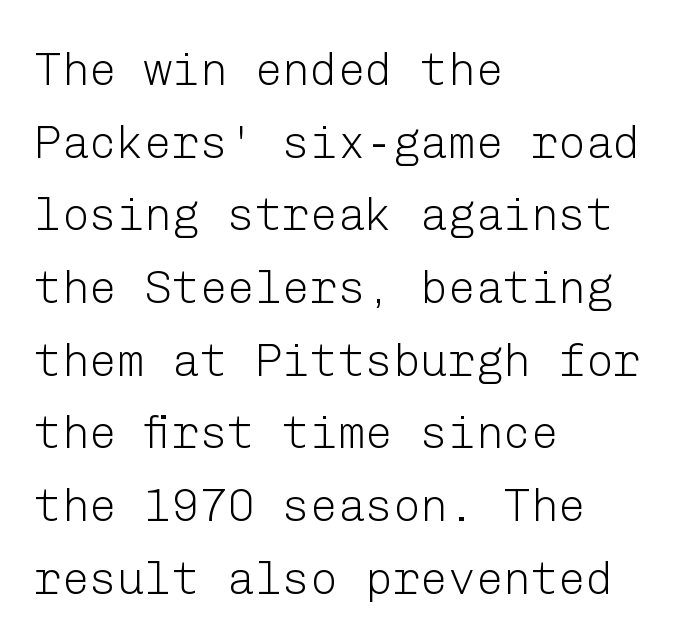
The image shows 46 px light sans-serif type, upright; set left-aligned, normal line spacing (1.58x), normal letter spacing, not underlined; low stroke contrast and a medium x-height.
